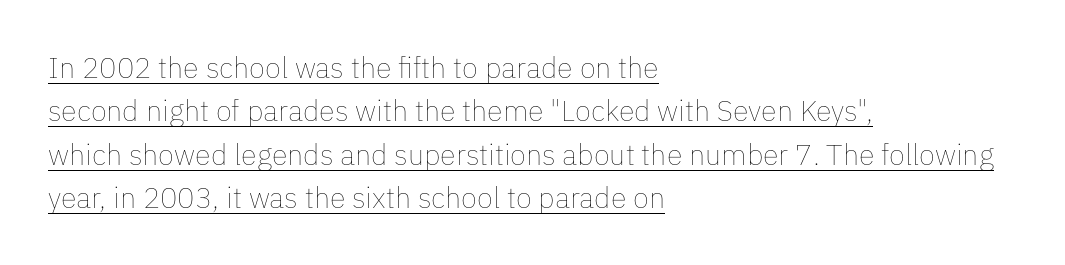
{"italic": "no", "bold": "no", "weight": "thin", "width": "normal", "stroke_contrast": "low", "x_height": "medium", "monospaced": "no", "underline": "yes", "align": "left", "line_spacing": "normal", "line_spacing_ratio": 1.5, "letter_spacing": "normal", "letter_spacing_em": 0.0, "glyph_px": 29}
